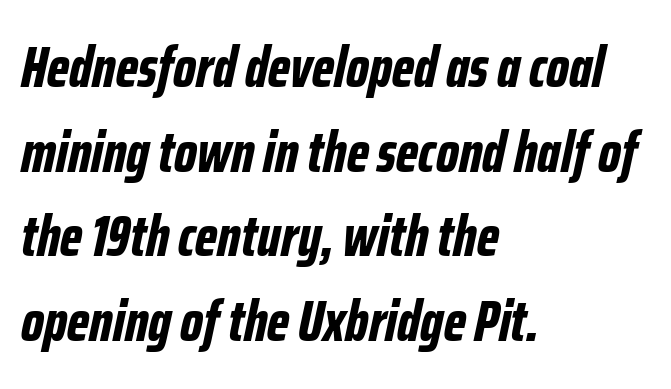
The image shows 58 px bold, condensed type, italic (leaning right); set left-aligned, normal line spacing (1.46x), normal letter spacing, not underlined; low stroke contrast and a medium x-height.
